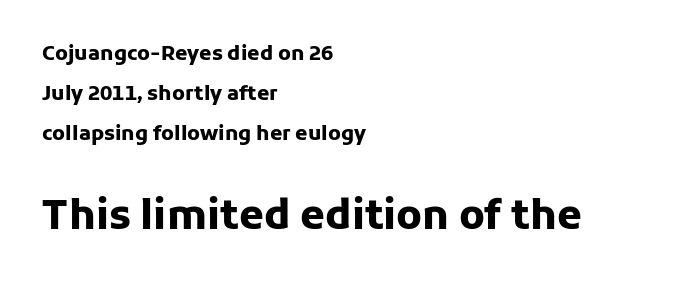
The image shows 40 px heavy sans-serif type, upright; set left-aligned, loose line spacing (1.99x), normal letter spacing, not underlined; the second (bottom) block is 2.0x larger; low stroke contrast and a medium x-height.
